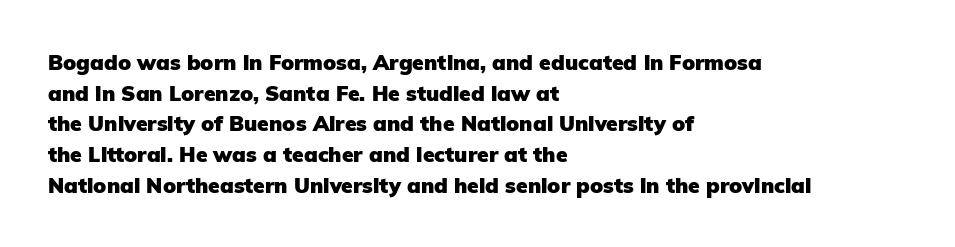
Q: Is the text bold? A: Yes.
Q: Is the text italic (slanted)? A: No, it is upright.
Q: Is the text underlined? A: No.
Q: How is the paragraph aligned? A: Left-aligned.
Q: Is the spacing between letters normal or unusually wide? A: Normal.
Q: Is the spacing between lines tight, normal or loose? A: Normal.
